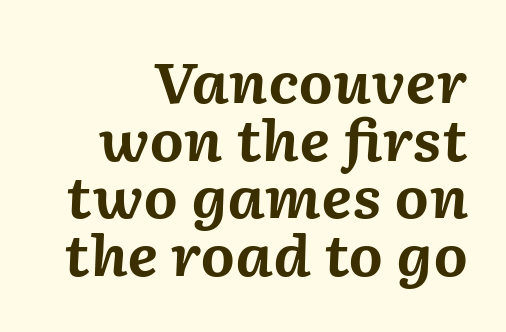
{"italic": "yes", "lean": "right", "slant_degrees": 2, "bold": "yes", "weight": "bold", "width": "normal", "stroke_contrast": "medium", "x_height": "medium", "monospaced": "no", "underline": "no", "align": "right", "line_spacing": "tight", "line_spacing_ratio": 1.05, "letter_spacing": "normal", "letter_spacing_em": 0.0, "glyph_px": 55}
